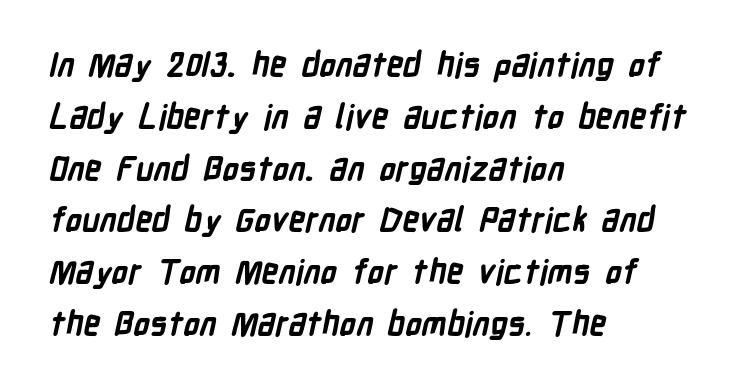
Q: Is the text bold? A: Yes.
Q: Is the typeface a serif or a sans-serif typeface? A: Sans-serif.
Q: Is the text underlined? A: No.
Q: How is the paragraph aligned? A: Left-aligned.
Q: Is the spacing between letters normal or unusually wide? A: Normal.
Q: Is the spacing between lines tight, normal or loose? A: Normal.
Q: Width (condensed, normal, or wide)? A: Condensed.
Q: Stroke contrast? A: Low.
Q: x-height? A: Medium.
Q: Monospaced? A: No.
